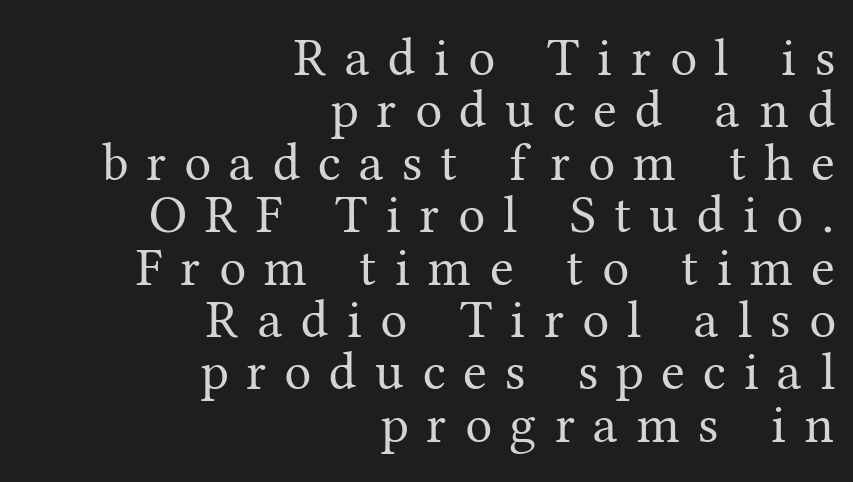
{"serif": "yes", "italic": "no", "bold": "no", "weight": "regular", "width": "normal", "stroke_contrast": "medium", "x_height": "medium", "monospaced": "no", "underline": "no", "align": "right", "line_spacing": "tight", "line_spacing_ratio": 0.97, "letter_spacing": "wide", "letter_spacing_em": 0.34, "glyph_px": 54}
